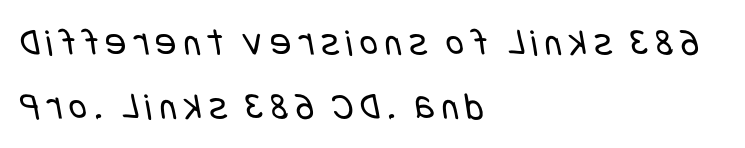
Q: Is the text bold? A: No.
Q: Is the typeface a serif or a sans-serif typeface? A: Sans-serif.
Q: Is the text underlined? A: No.
Q: How is the paragraph aligned? A: Left-aligned.
Q: Is the spacing between lines tight, normal or loose? A: Normal.
Q: Width (condensed, normal, or wide)? A: Condensed.
Q: Stroke contrast? A: Low.
Q: x-height? A: Large.
